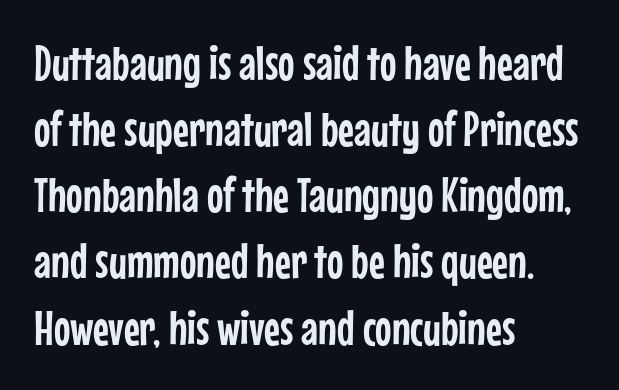
These lines are composed in type without serifs. The rows are spaced the way most documents space them. If you drew a line through each stem, it would be perfectly vertical. Nobody touched the tracking dial on this one. Think of a printed novel: that variable character pitch is what you see here.
